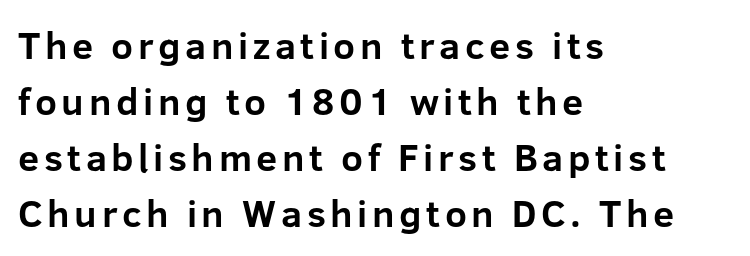
The image shows 38 px bold sans-serif type, upright; set left-aligned, normal line spacing (1.47x), not underlined; low stroke contrast and a medium x-height.
